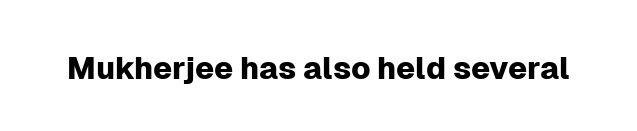
Italic? Not at all — the glyphs are vertical. Descender tails drop into unmarked territory. The glyphs in this specimen are sans serif. Spacing between characters is what you'd get straight out of the box.
